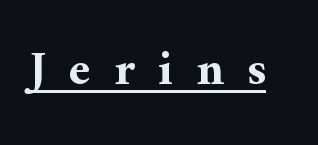
The image shows 48 px bold serif type, upright; set unusually wide letter spacing (+0.48 em), underlined; medium stroke contrast and a medium x-height.
